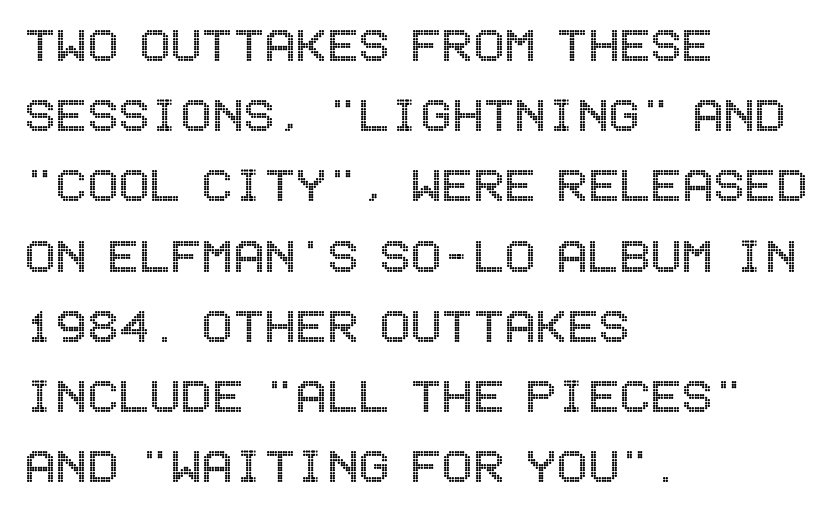
{"italic": "no", "width": "condensed", "x_height": "large", "underline": "no", "align": "left", "line_spacing_ratio": 1.21, "letter_spacing": "normal", "letter_spacing_em": 0.0, "glyph_px": 58}
